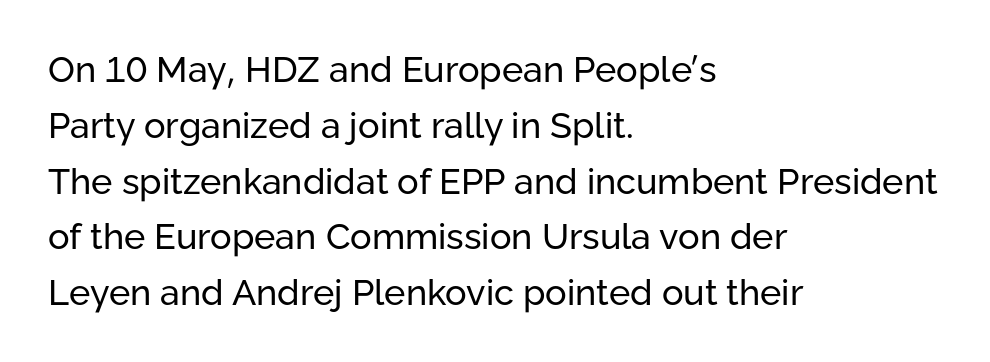
{"serif": "no", "italic": "no", "bold": "no", "weight": "regular", "width": "normal", "stroke_contrast": "low", "x_height": "medium", "monospaced": "no", "underline": "no", "align": "left", "line_spacing": "normal", "line_spacing_ratio": 1.55, "letter_spacing": "normal", "letter_spacing_em": 0.0, "glyph_px": 36}
